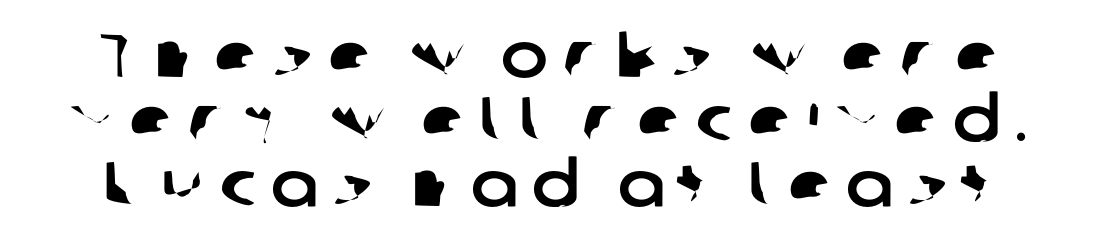
The horizontal fit of the characters is loose and conspicuously gappy. The leading is snug, giving the passage a crowded texture. The type family on display is of the sans-serif kind. These lines are rendered in a variable-pitch font. Honestly, there is no underline to notice here at all.
